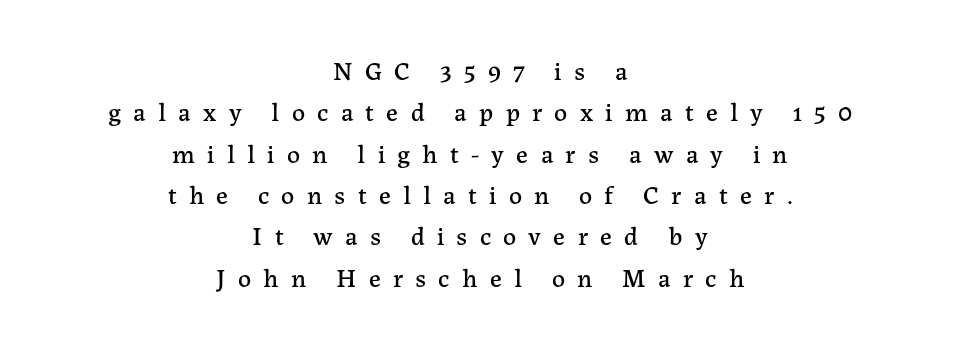
{"italic": "no", "underline": "no", "align": "center", "line_spacing": "normal", "line_spacing_ratio": 1.59, "letter_spacing": "wide", "letter_spacing_em": 0.47, "glyph_px": 26}
